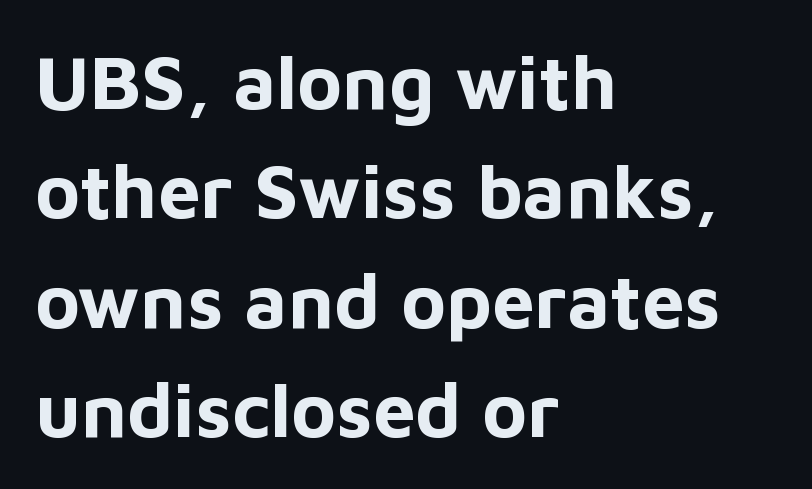
{"serif": "no", "italic": "no", "bold": "yes", "weight": "bold", "width": "normal", "stroke_contrast": "low", "x_height": "medium", "monospaced": "no", "underline": "no", "align": "left", "line_spacing": "normal", "line_spacing_ratio": 1.44, "letter_spacing": "normal", "letter_spacing_em": 0.0, "glyph_px": 76}
